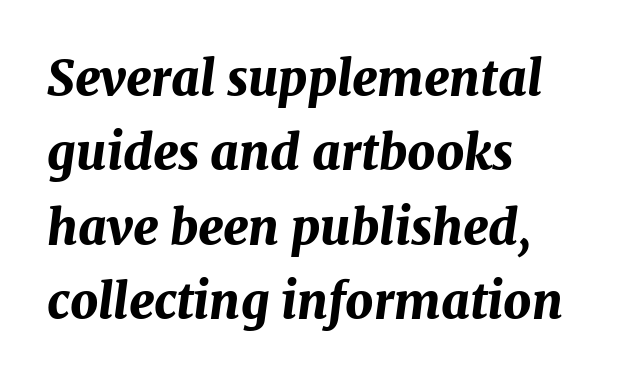
{"italic": "yes", "lean": "right", "slant_degrees": 7, "bold": "yes", "weight": "bold", "width": "normal", "stroke_contrast": "medium", "x_height": "medium", "monospaced": "no", "underline": "no", "align": "left", "line_spacing": "normal", "line_spacing_ratio": 1.52, "letter_spacing": "normal", "letter_spacing_em": 0.0, "glyph_px": 49}
